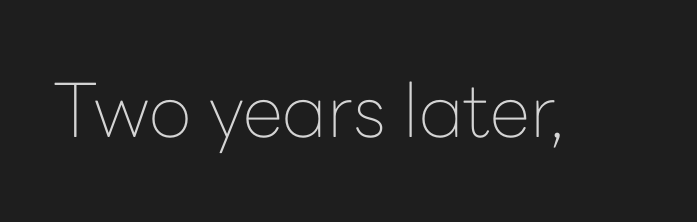
Q: Is the text bold? A: No.
Q: Is the text italic (slanted)? A: No, it is upright.
Q: Is the typeface a serif or a sans-serif typeface? A: Sans-serif.
Q: Is the text underlined? A: No.
Q: Is the spacing between letters normal or unusually wide? A: Normal.
Q: Width (condensed, normal, or wide)? A: Normal.
Q: Stroke contrast? A: Low.
Q: x-height? A: Medium.
Q: Monospaced? A: No.
